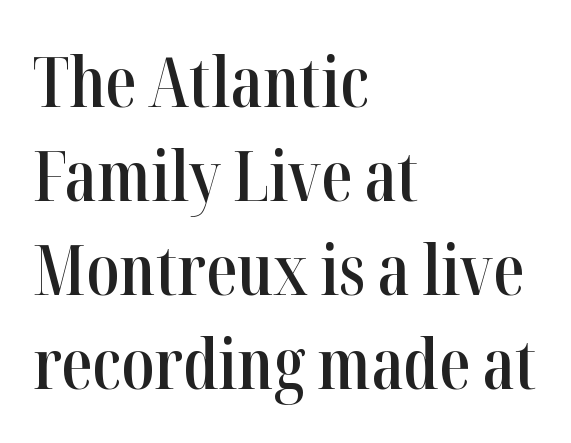
The image shows 69 px semibold, condensed serif type, upright; set left-aligned, normal line spacing (1.36x), normal letter spacing, not underlined; high stroke contrast and a medium x-height.
